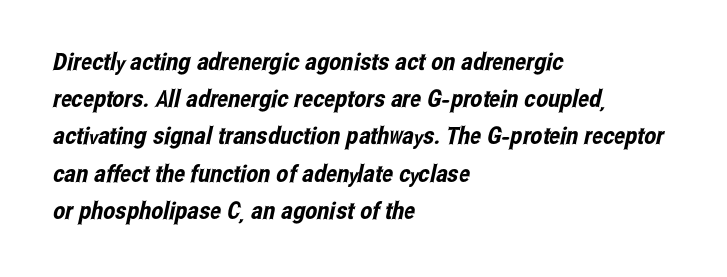
{"underline": "no", "align": "left", "line_spacing": "normal", "line_spacing_ratio": 1.55, "letter_spacing": "normal", "letter_spacing_em": 0.0, "glyph_px": 24}
